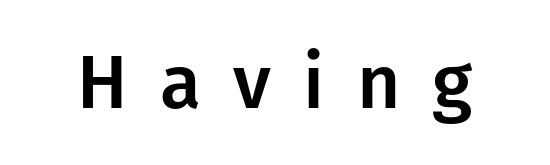
Q: Is the text italic (slanted)? A: No, it is upright.
Q: Is the typeface a serif or a sans-serif typeface? A: Sans-serif.
Q: Is the text underlined? A: No.
Q: Is the spacing between letters normal or unusually wide? A: Unusually wide.
Q: Width (condensed, normal, or wide)? A: Normal.
Q: Stroke contrast? A: Low.
Q: x-height? A: Medium.
Q: Monospaced? A: No.
